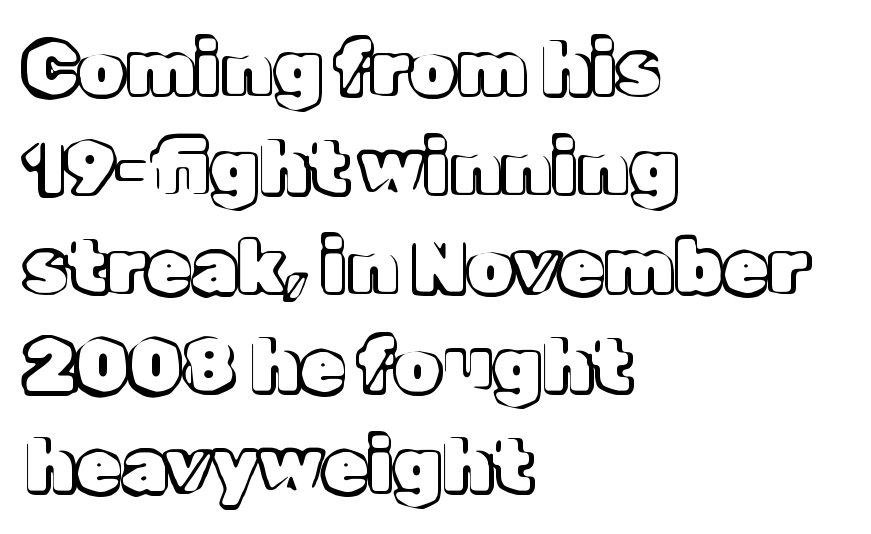
The image shows 74 px text type, upright; set left-aligned, normal line spacing (1.34x), normal letter spacing, not underlined; a medium x-height.
